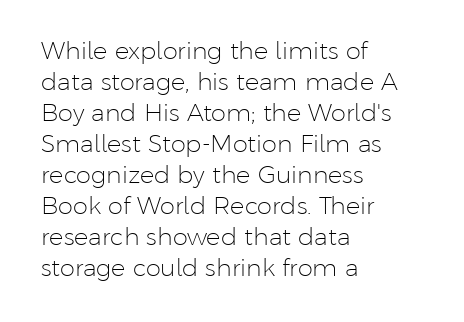
These lines keep a tight, regular rhythm from letter to letter. Notice how descenders clear the ascenders below comfortably — that's standard leading. These lines were composed using upright roman letters. One-word summary of the alignment: left. Nobody drew a line under any word here. The typesetting does not lean heavy: it is not bold.
